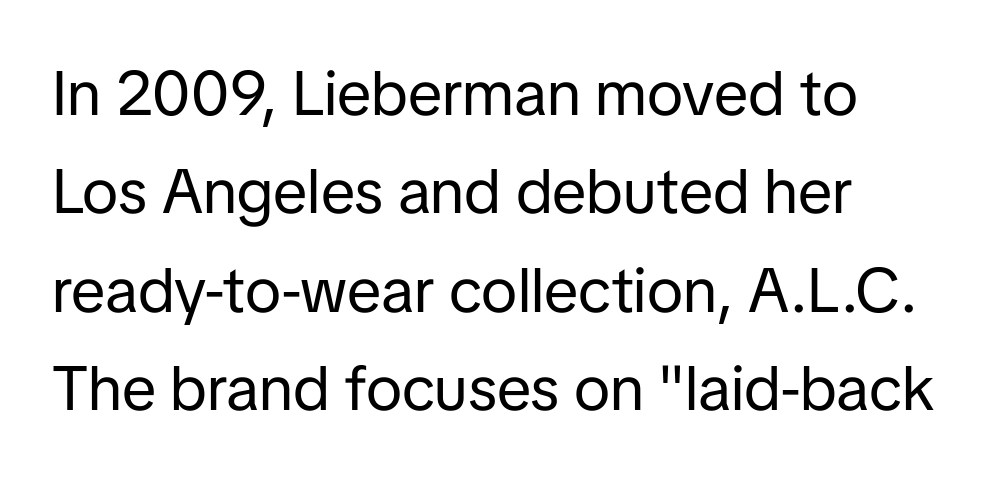
{"serif": "no", "italic": "no", "bold": "no", "weight": "regular", "width": "normal", "stroke_contrast": "low", "x_height": "medium", "monospaced": "no", "underline": "no", "line_spacing": "normal", "line_spacing_ratio": 1.56, "letter_spacing": "normal", "letter_spacing_em": 0.0, "glyph_px": 63}
